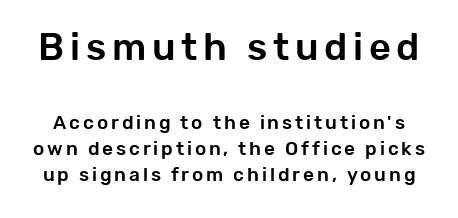
{"serif": "no", "italic": "no", "width": "normal", "stroke_contrast": "low", "x_height": "medium", "monospaced": "no", "underline": "no", "line_spacing": "normal", "line_spacing_ratio": 1.38, "larger_block": "first", "size_ratio": 2.0, "glyph_px": 38}
